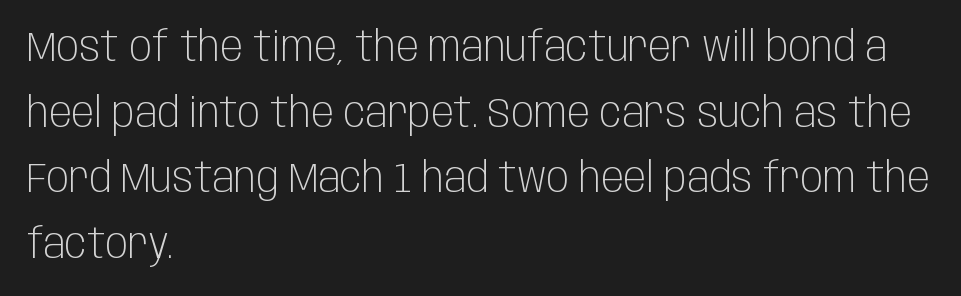
The image shows 42 px light, condensed sans-serif type, upright; set left-aligned, normal line spacing (1.56x), normal letter spacing, not underlined; low stroke contrast and a large x-height.
